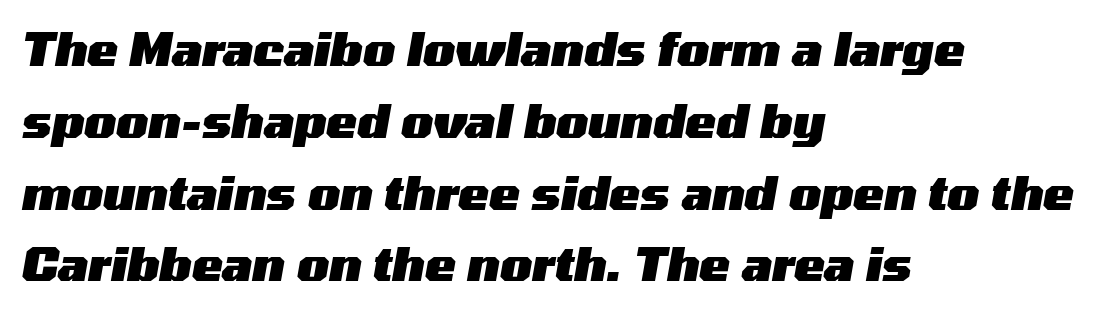
Quick note: underline off. Each letter keeps its own natural width here, so spacing adapts to shape. Leading matches the norm, producing a regular column. The face used here is rendered with its standard letterfit. The face used here has a pronounced slope to its letters. Summary of weight: heavy, a full bold.
